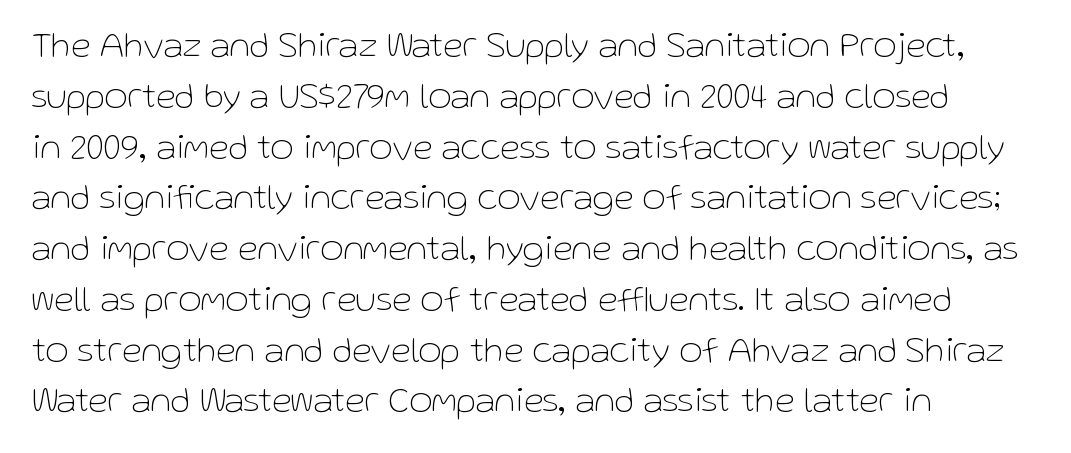
{"serif": "no", "italic": "no", "bold": "no", "weight": "thin", "width": "normal", "stroke_contrast": "low", "x_height": "medium", "monospaced": "no", "underline": "no", "align": "left", "line_spacing": "normal", "line_spacing_ratio": 1.41, "letter_spacing": "normal", "letter_spacing_em": 0.0, "glyph_px": 36}
